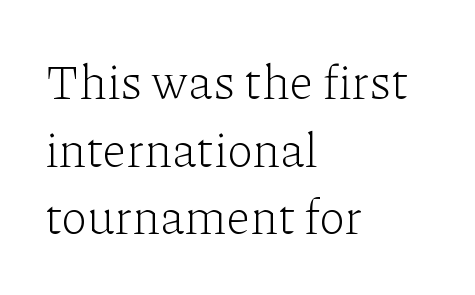
The text block is weighted toward the left margin, trailing off unevenly rightward. A typesetter would mark this as roman, not italic. Character widths vary here, with narrow letters taking less room than wide ones. Clear beneath every line of the passage. The designer left line spacing at the default.
